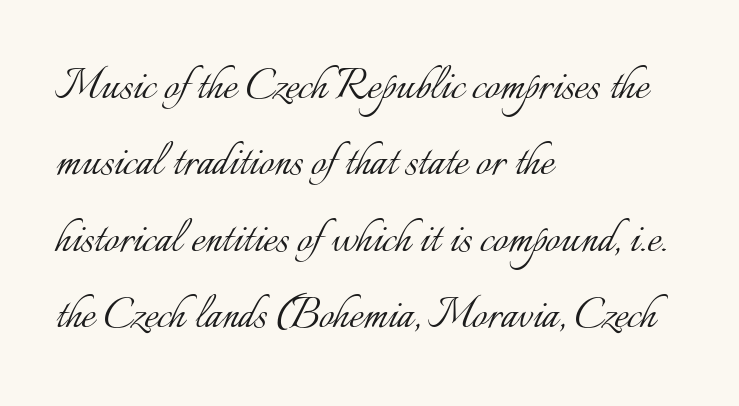
Q: Is the text bold? A: No.
Q: Is the text italic (slanted)? A: Yes.
Q: Is the text underlined? A: No.
Q: How is the paragraph aligned? A: Left-aligned.
Q: Is the spacing between letters normal or unusually wide? A: Normal.
Q: Is the spacing between lines tight, normal or loose? A: Normal.
Q: Width (condensed, normal, or wide)? A: Normal.
Q: Stroke contrast? A: Low.
Q: x-height? A: Small.
Q: Monospaced? A: No.
